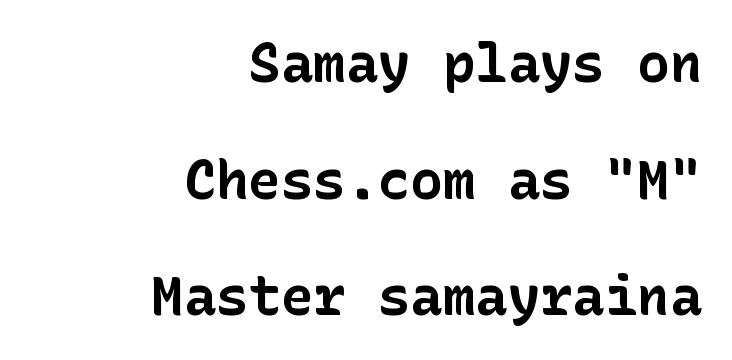
The image shows 54 px bold sans-serif type, upright; set right-aligned, loose line spacing (2.16x), normal letter spacing, not underlined; low stroke contrast and a medium x-height.
